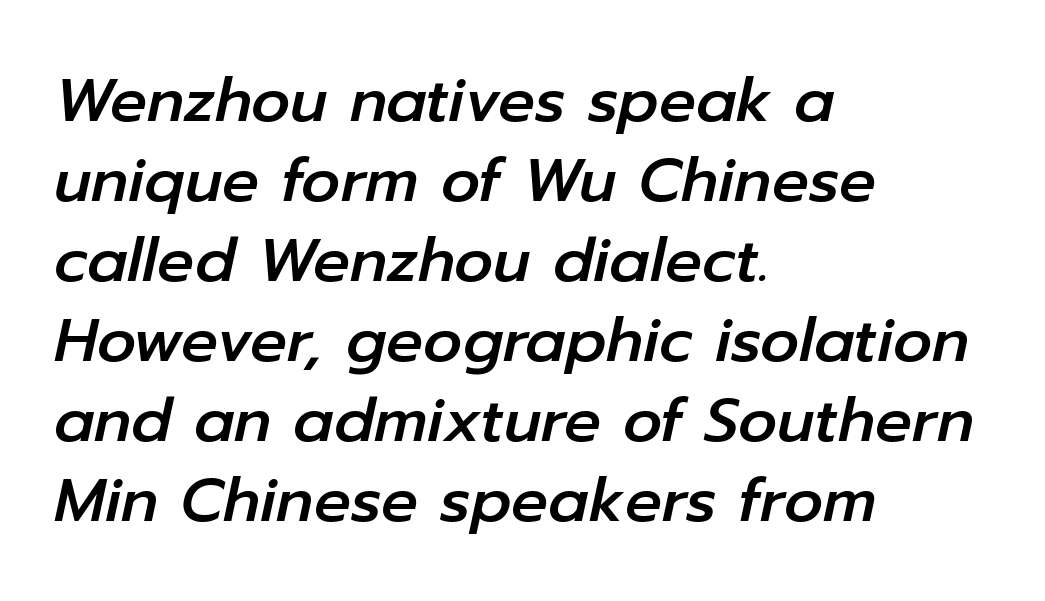
Q: Is the text italic (slanted)? A: Yes, it leans right by about 12 degrees.
Q: Is the text underlined? A: No.
Q: How is the paragraph aligned? A: Left-aligned.
Q: Is the spacing between letters normal or unusually wide? A: Normal.
Q: Is the spacing between lines tight, normal or loose? A: Normal.
Q: Width (condensed, normal, or wide)? A: Normal.
Q: Stroke contrast? A: Low.
Q: x-height? A: Medium.
Q: Monospaced? A: No.
